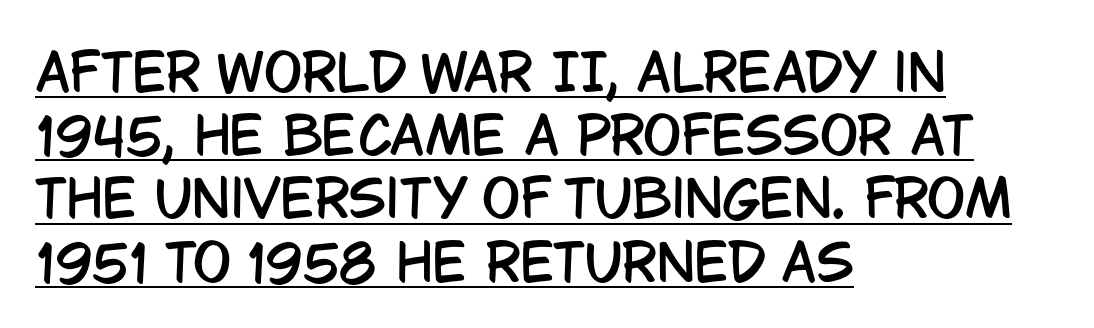
The image shows 51 px condensed sans-serif type, upright; set left-aligned, line spacing 1.24x, normal letter spacing, underlined; low stroke contrast and a large x-height.
